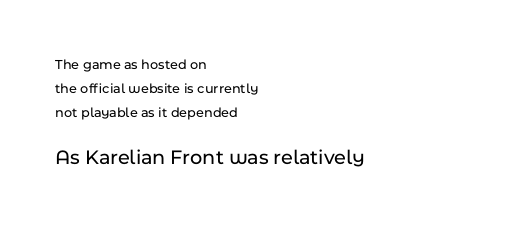
Only glyphs here, with clear space below each row. Tracking value appears to be zero — textbook default spacing. Visually, the bottom section dominates because its glyphs are scaled up. The line-height multiplier appears to be the usual default.
